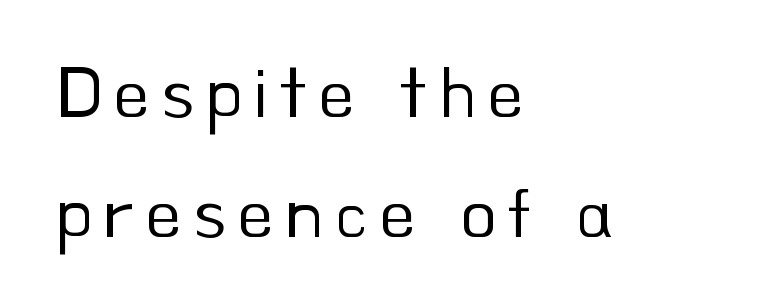
{"serif": "no", "italic": "no", "bold": "no", "weight": "regular", "width": "normal", "stroke_contrast": "low", "x_height": "small", "monospaced": "no", "underline": "no", "align": "left", "line_spacing": "normal", "line_spacing_ratio": 1.6, "glyph_px": 75}
